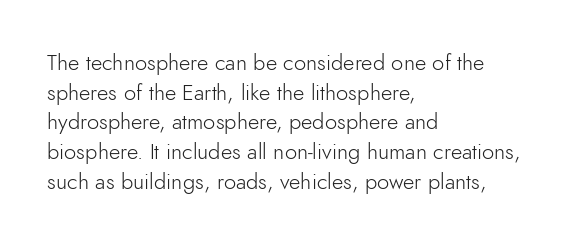
The image shows 22 px text type, upright; set left-aligned, normal line spacing (1.35x), normal letter spacing, not underlined.
